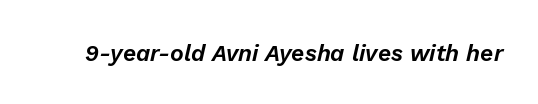
{"italic": "yes", "lean": "right", "slant_degrees": 13, "underline": "no", "letter_spacing": "normal", "letter_spacing_em": 0.0, "glyph_px": 23}
